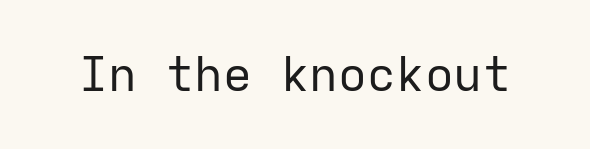
Q: Is the text bold? A: No.
Q: Is the text italic (slanted)? A: No, it is upright.
Q: Is the typeface a serif or a sans-serif typeface? A: Sans-serif.
Q: Is the text underlined? A: No.
Q: Is the spacing between letters normal or unusually wide? A: Normal.
Q: Width (condensed, normal, or wide)? A: Normal.
Q: Stroke contrast? A: Low.
Q: x-height? A: Medium.
Q: Monospaced? A: Yes.
